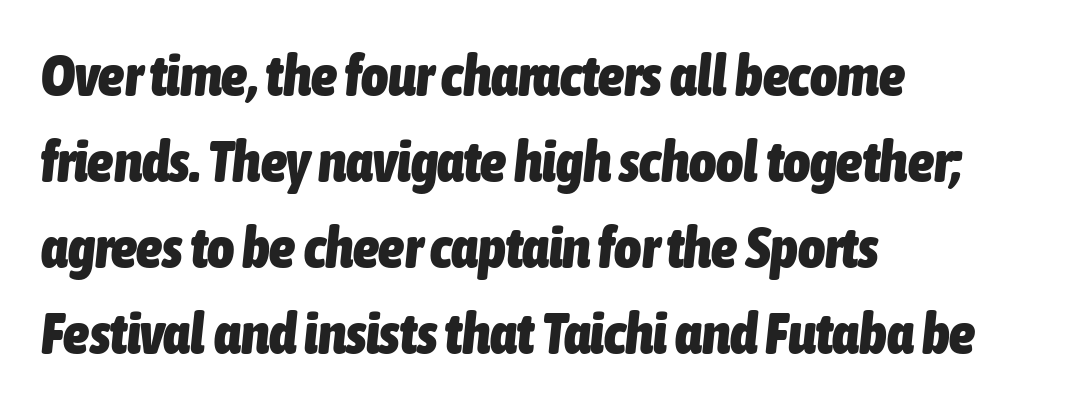
The sample has been set heavy, in full bold. Looking at the ascenders, they clearly lean. These lines are rendered in a variable-pitch font. Tracking value appears to be zero — textbook default spacing. This sample is left-justified, so line endings fall wherever the words run out. Decoration check: the copy has no underline.
